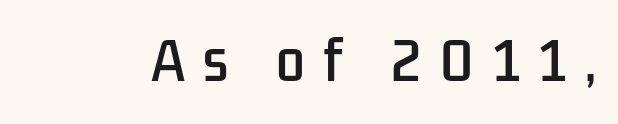
The image shows 51 px condensed sans-serif type, upright; set unusually wide letter spacing (+0.36 em), not underlined; low stroke contrast and a medium x-height.
